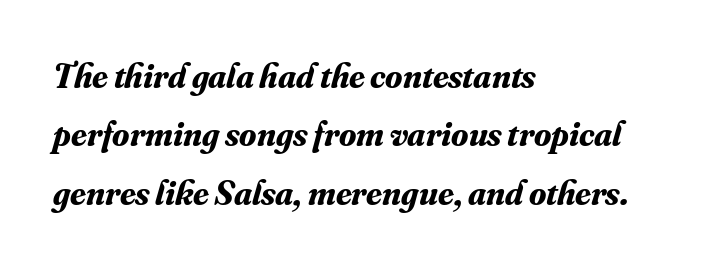
Leftover space on each line is placed entirely after the last word. The font's italic variant was chosen for this text. What's the leading like? Ordinary, nothing unusual. Each row of text sits above clean, open space. A typesetter would call this zero additional tracking.
